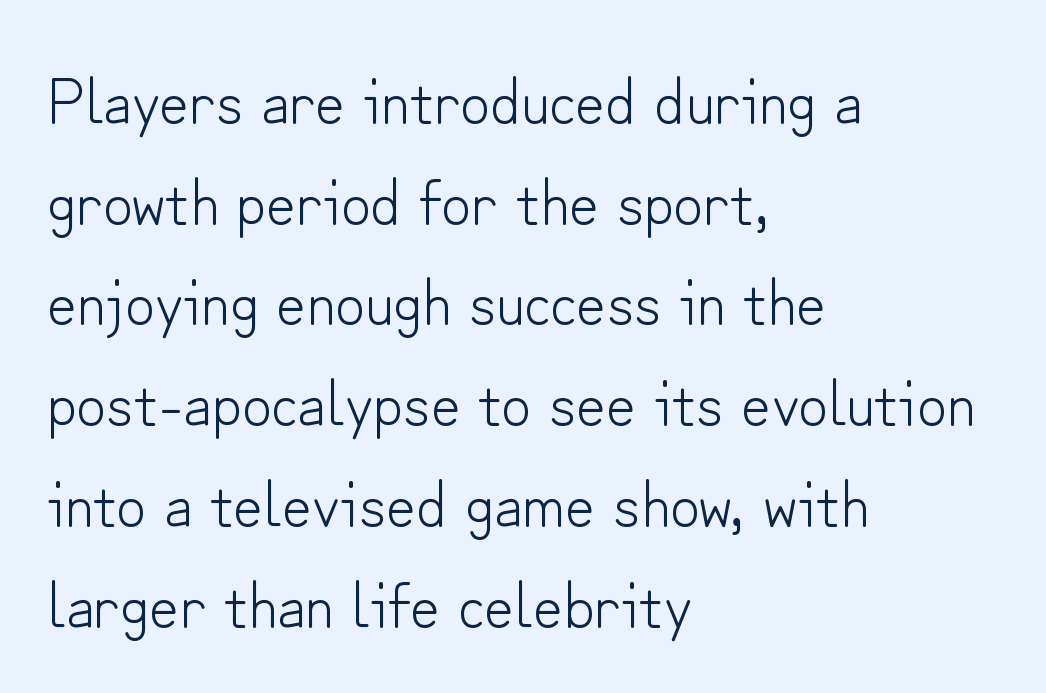
Q: Is the text bold? A: No.
Q: Is the text italic (slanted)? A: No, it is upright.
Q: Is the typeface a serif or a sans-serif typeface? A: Sans-serif.
Q: Is the text underlined? A: No.
Q: How is the paragraph aligned? A: Left-aligned.
Q: Is the spacing between letters normal or unusually wide? A: Normal.
Q: Is the spacing between lines tight, normal or loose? A: Normal.
Q: Width (condensed, normal, or wide)? A: Normal.
Q: Stroke contrast? A: Low.
Q: x-height? A: Small.
Q: Monospaced? A: No.
